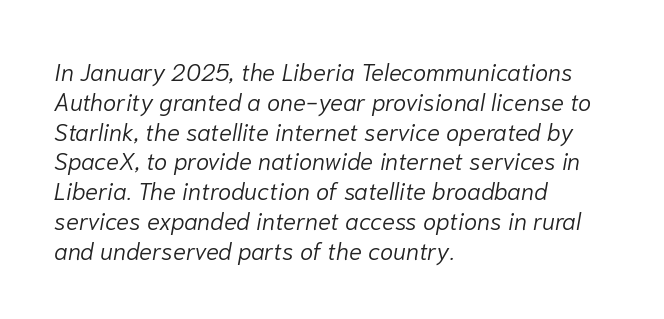
Q: Is the text bold? A: No.
Q: Is the text italic (slanted)? A: Yes, it leans right by about 10 degrees.
Q: Is the text underlined? A: No.
Q: How is the paragraph aligned? A: Left-aligned.
Q: Is the spacing between letters normal or unusually wide? A: Normal.
